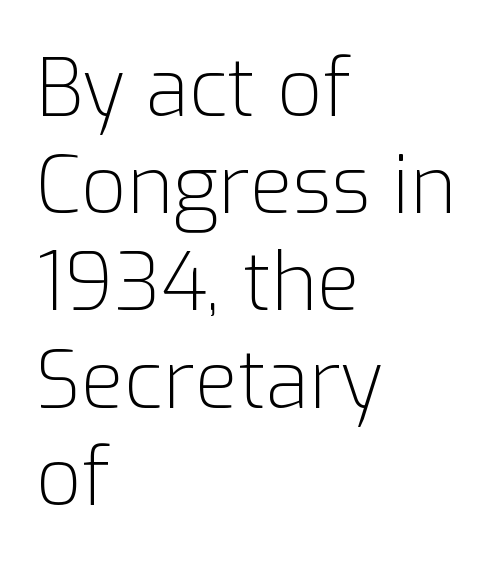
The image shows 79 px light sans-serif type, upright; set left-aligned, line spacing 1.23x, normal letter spacing, not underlined; low stroke contrast and a medium x-height.
